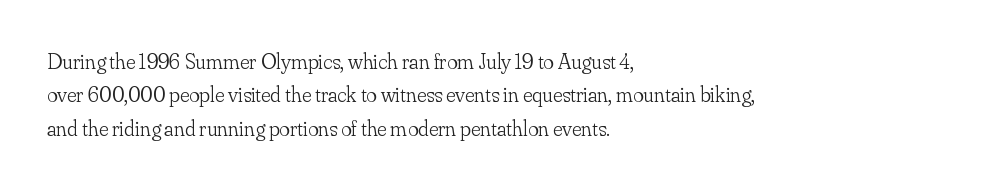
Q: Is the text bold? A: No.
Q: Is the text italic (slanted)? A: No, it is upright.
Q: Is the text underlined? A: No.
Q: How is the paragraph aligned? A: Left-aligned.
Q: Is the spacing between letters normal or unusually wide? A: Normal.
Q: Is the spacing between lines tight, normal or loose? A: Normal.
